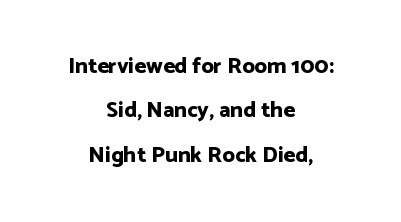
{"italic": "no", "bold": "yes", "underline": "no", "align": "center", "line_spacing": "loose", "line_spacing_ratio": 2.02, "letter_spacing": "normal", "letter_spacing_em": 0.0, "glyph_px": 22}
